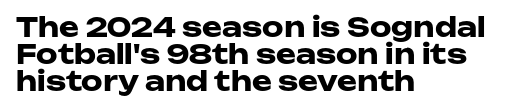
{"italic": "no", "bold": "yes", "underline": "no", "align": "left", "line_spacing": "tight", "line_spacing_ratio": 1.0, "letter_spacing": "normal", "letter_spacing_em": 0.0, "glyph_px": 27}
